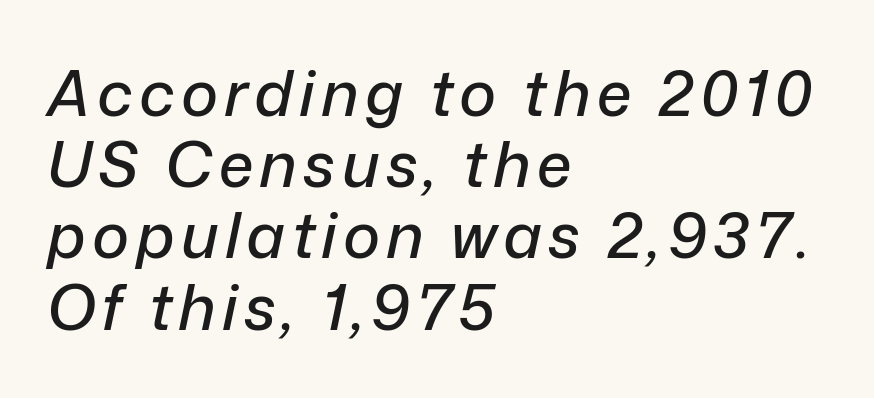
Q: Is the text italic (slanted)? A: Yes, it leans right by about 12 degrees.
Q: Is the text underlined? A: No.
Q: How is the paragraph aligned? A: Left-aligned.
Q: Is the spacing between lines tight, normal or loose? A: Tight.
Q: Width (condensed, normal, or wide)? A: Normal.
Q: Stroke contrast? A: Low.
Q: x-height? A: Medium.
Q: Monospaced? A: No.
